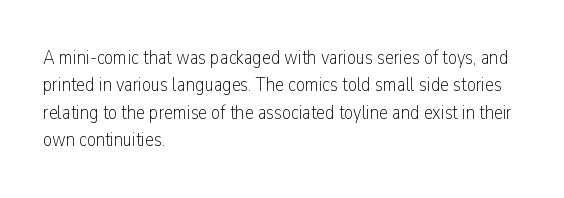
{"italic": "no", "bold": "no", "underline": "no", "align": "left", "line_spacing": "normal", "line_spacing_ratio": 1.37, "letter_spacing": "normal", "letter_spacing_em": 0.0, "glyph_px": 20}
